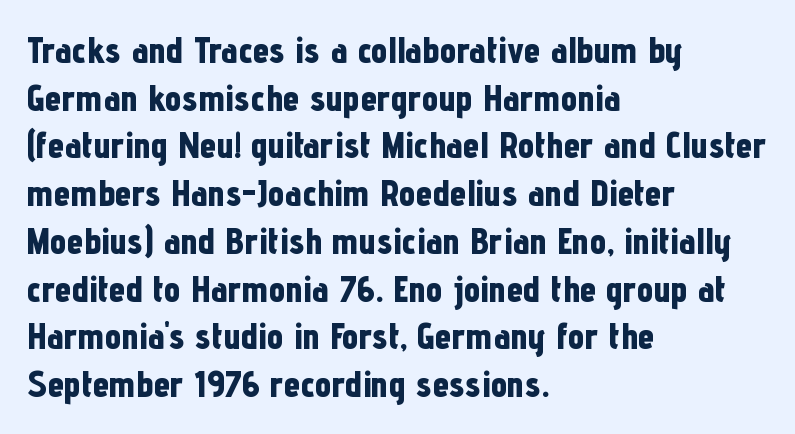
Q: Is the text bold? A: Yes.
Q: Is the text italic (slanted)? A: No, it is upright.
Q: Is the typeface a serif or a sans-serif typeface? A: Sans-serif.
Q: Is the text underlined? A: No.
Q: How is the paragraph aligned? A: Left-aligned.
Q: Is the spacing between letters normal or unusually wide? A: Normal.
Q: Is the spacing between lines tight, normal or loose? A: Normal.
Q: Width (condensed, normal, or wide)? A: Condensed.
Q: Stroke contrast? A: Low.
Q: x-height? A: Medium.
Q: Monospaced? A: No.
